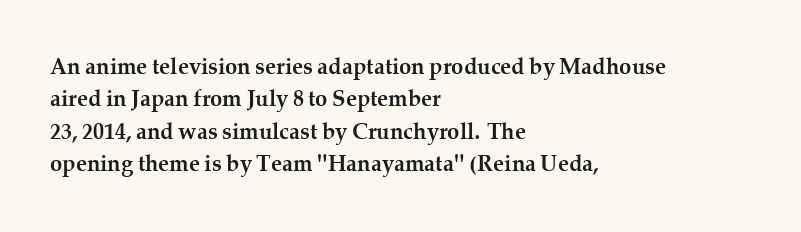
{"italic": "no", "bold": "yes", "underline": "no", "align": "left", "line_spacing": "normal", "line_spacing_ratio": 1.47, "letter_spacing": "normal", "letter_spacing_em": 0.0, "glyph_px": 22}
